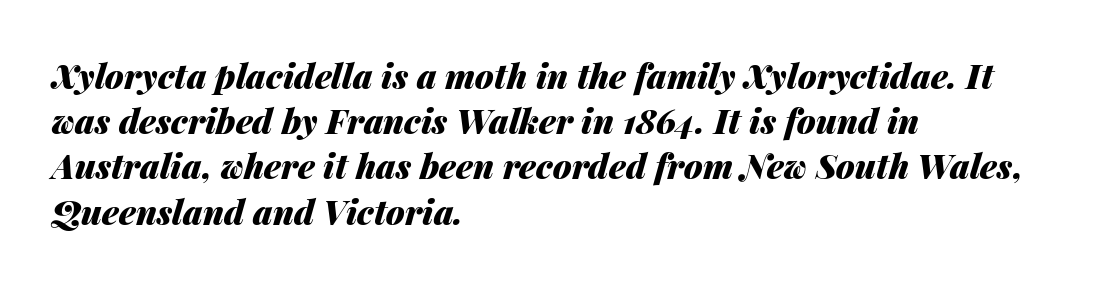
The image shows 34 px heavy type, italic (leaning right); set left-aligned, normal line spacing (1.33x), normal letter spacing, not underlined; medium stroke contrast and a medium x-height.
